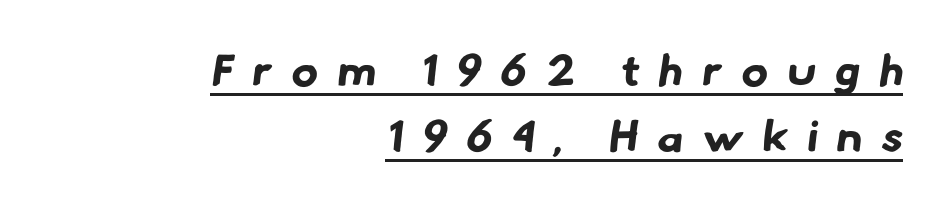
Q: Is the text bold? A: Yes.
Q: Is the typeface a serif or a sans-serif typeface? A: Sans-serif.
Q: Is the text underlined? A: Yes.
Q: How is the paragraph aligned? A: Right-aligned.
Q: Is the spacing between letters normal or unusually wide? A: Unusually wide.
Q: Is the spacing between lines tight, normal or loose? A: Normal.
Q: Width (condensed, normal, or wide)? A: Normal.
Q: Stroke contrast? A: Low.
Q: x-height? A: Small.
Q: Monospaced? A: No.
